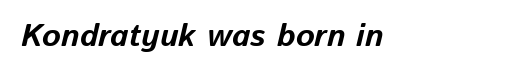
Q: Is the text bold? A: Yes.
Q: Is the text italic (slanted)? A: Yes, it leans right by about 13 degrees.
Q: Is the text underlined? A: No.
Q: Is the spacing between letters normal or unusually wide? A: Normal.
Q: Width (condensed, normal, or wide)? A: Normal.
Q: Stroke contrast? A: Low.
Q: x-height? A: Medium.
Q: Monospaced? A: No.
